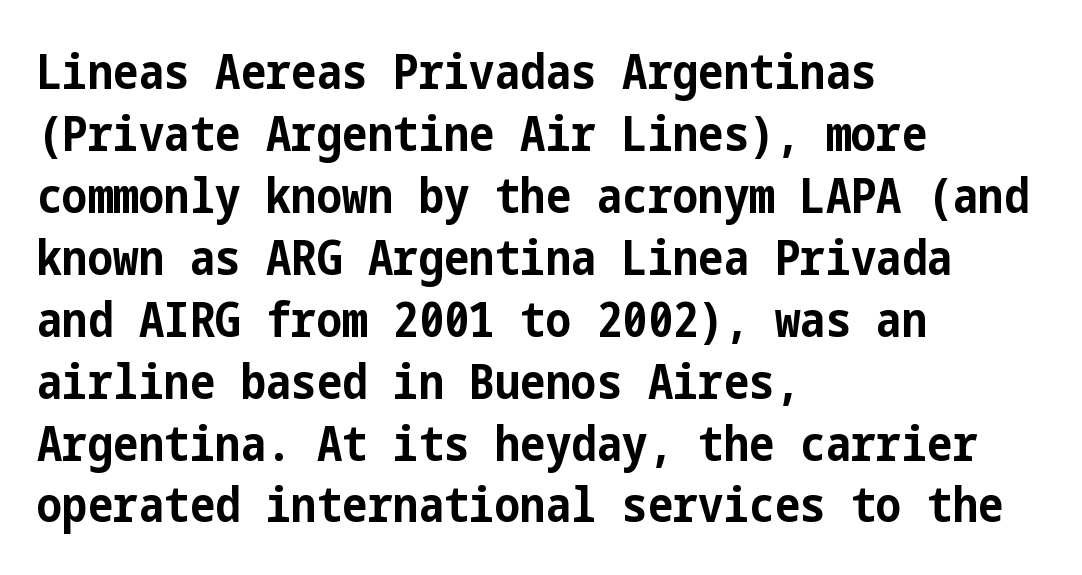
Q: Is the text bold? A: Yes.
Q: Is the text italic (slanted)? A: No, it is upright.
Q: Is the typeface a serif or a sans-serif typeface? A: Sans-serif.
Q: Is the text underlined? A: No.
Q: How is the paragraph aligned? A: Left-aligned.
Q: Is the spacing between letters normal or unusually wide? A: Normal.
Q: Is the spacing between lines tight, normal or loose? A: Normal.
Q: Width (condensed, normal, or wide)? A: Condensed.
Q: Stroke contrast? A: Low.
Q: x-height? A: Medium.
